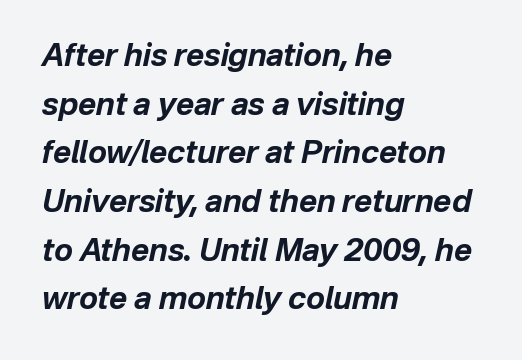
{"italic": "yes", "lean": "right", "slant_degrees": 12, "bold": "yes", "weight": "bold", "width": "normal", "stroke_contrast": "low", "x_height": "medium", "monospaced": "no", "underline": "no", "align": "left", "line_spacing": "normal", "line_spacing_ratio": 1.57, "letter_spacing": "normal", "letter_spacing_em": 0.0, "glyph_px": 31}
